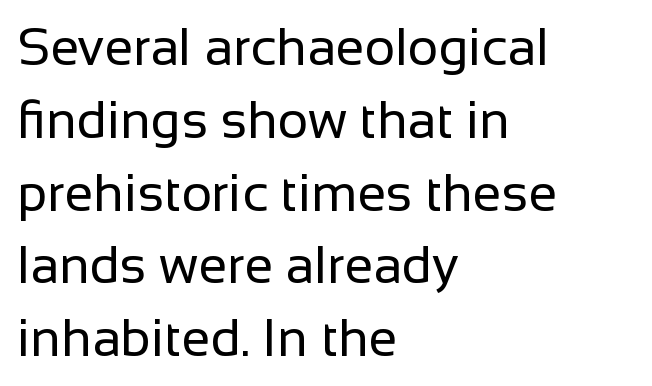
A roman cut, with each character standing at attention. Observe the ordinary spacing: letters are neighbours, not strangers. The letters advance in unequal steps, a hallmark of proportional type. These lines stack with their left ends in a neat column. Descender tails drop into unmarked territory.
